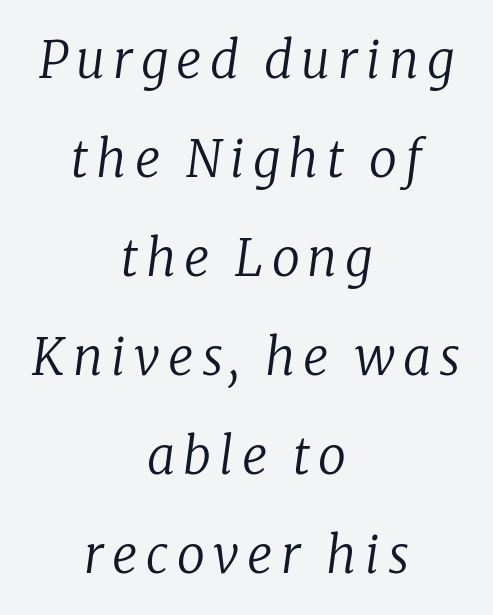
{"serif": "yes", "italic": "yes", "lean": "right", "slant_degrees": 8, "bold": "no", "weight": "regular", "width": "normal", "stroke_contrast": "low", "x_height": "medium", "monospaced": "no", "underline": "no", "align": "center", "line_spacing": "loose", "line_spacing_ratio": 1.98, "glyph_px": 50}
